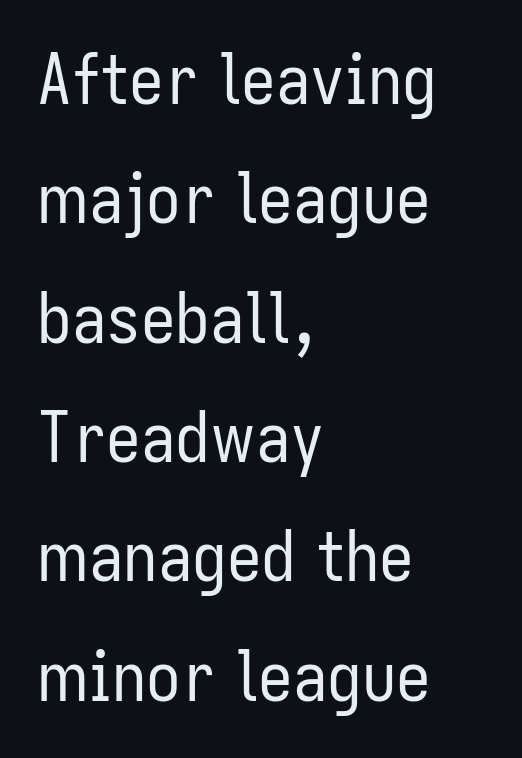
The image shows 69 px regular-weight, condensed sans-serif type, upright; set left-aligned, line spacing 1.73x, normal letter spacing, not underlined; low stroke contrast and a medium x-height.
